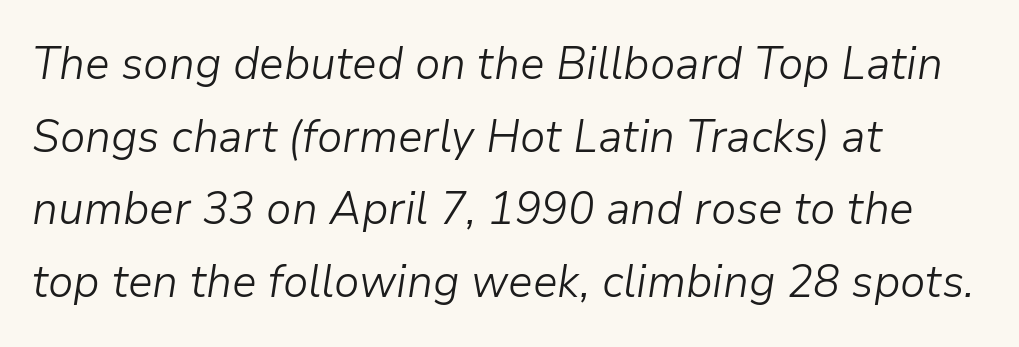
The image shows 46 px light type, italic (leaning right); set left-aligned, normal line spacing (1.58x), normal letter spacing, not underlined; low stroke contrast and a medium x-height.
